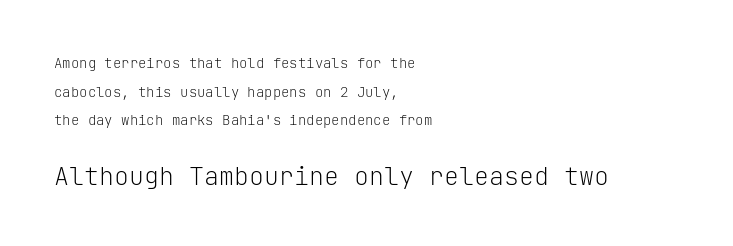
Quick note: not italic, upright. Glance below the letters and you will spot only blank space. Stroke mass is kept to a normal reading level or below. Is the lower block the larger one? Yes — the lower block carries the bigger type.
